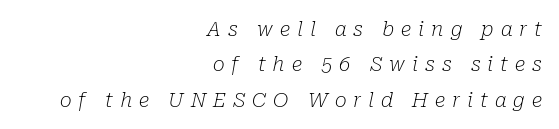
The image shows 20 px text type, italic (leaning right); set right-aligned, line spacing 1.77x, unusually wide letter spacing (+0.35 em), not underlined.
